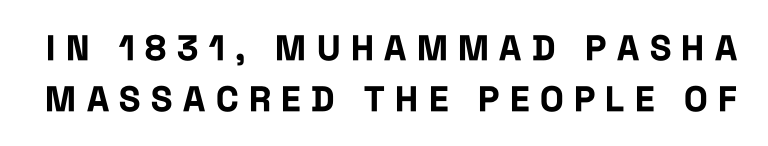
{"serif": "no", "italic": "no", "bold": "yes", "weight": "bold", "width": "condensed", "stroke_contrast": "low", "x_height": "large", "monospaced": "no", "underline": "no", "line_spacing": "normal", "line_spacing_ratio": 1.47, "letter_spacing": "wide", "letter_spacing_em": 0.3, "glyph_px": 35}
